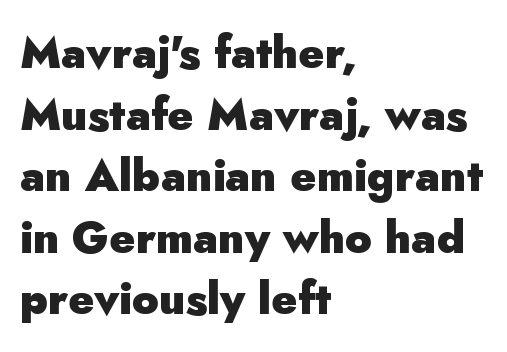
{"serif": "no", "italic": "no", "bold": "yes", "weight": "heavy", "width": "normal", "stroke_contrast": "low", "x_height": "small", "monospaced": "no", "underline": "no", "align": "left", "line_spacing": "normal", "line_spacing_ratio": 1.4, "letter_spacing": "normal", "letter_spacing_em": 0.0, "glyph_px": 44}
